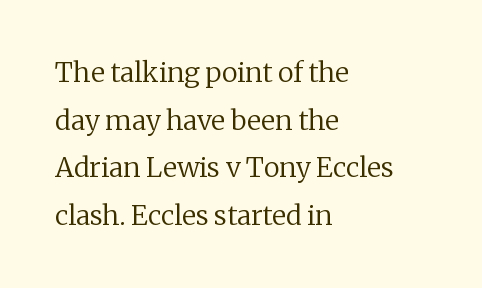
The typesetter chose a ragged-right arrangement here. Nothing unusual about the tracking: characters are spaced as the font intends. Check the space under the baseline: it is left empty. No heavy texture on the line: the type isn't bold. Rendered with straight, roman letterforms.
